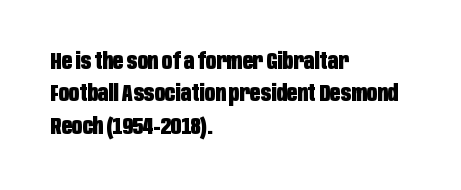
Q: Is the text bold? A: Yes.
Q: Is the text italic (slanted)? A: No, it is upright.
Q: Is the text underlined? A: No.
Q: How is the paragraph aligned? A: Left-aligned.
Q: Is the spacing between letters normal or unusually wide? A: Normal.
Q: Is the spacing between lines tight, normal or loose? A: Normal.
